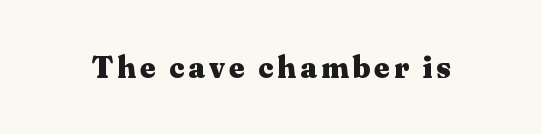
{"serif": "yes", "italic": "no", "bold": "yes", "weight": "heavy", "width": "wide", "stroke_contrast": "medium", "x_height": "medium", "monospaced": "no", "underline": "no", "glyph_px": 30}
